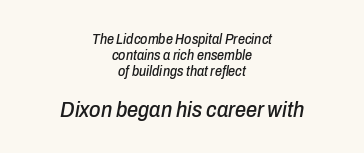
The image shows 22 px text type, italic (leaning right); set centered, tight line spacing (1.15x), normal letter spacing, not underlined; the second (bottom) block is 1.57x larger.
